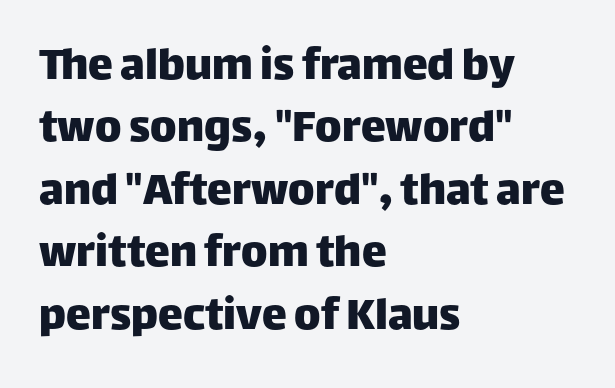
Underline: absent. Successive baselines arrive at the customary interval. This sample uses plain, unmodified letter spacing. This is sans-serif lettering, the kind often seen on screens and signage.
